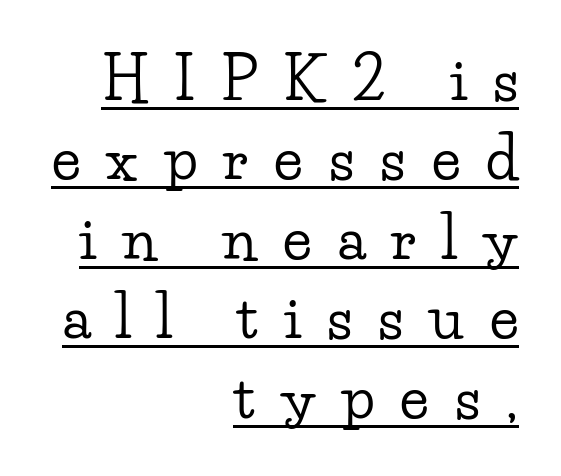
Q: Is the text italic (slanted)? A: No, it is upright.
Q: Is the typeface a serif or a sans-serif typeface? A: Serif.
Q: Is the text underlined? A: Yes.
Q: How is the paragraph aligned? A: Right-aligned.
Q: Is the spacing between letters normal or unusually wide? A: Unusually wide.
Q: Is the spacing between lines tight, normal or loose? A: Normal.
Q: Width (condensed, normal, or wide)? A: Wide.
Q: Stroke contrast? A: Low.
Q: x-height? A: Small.
Q: Monospaced? A: No.
